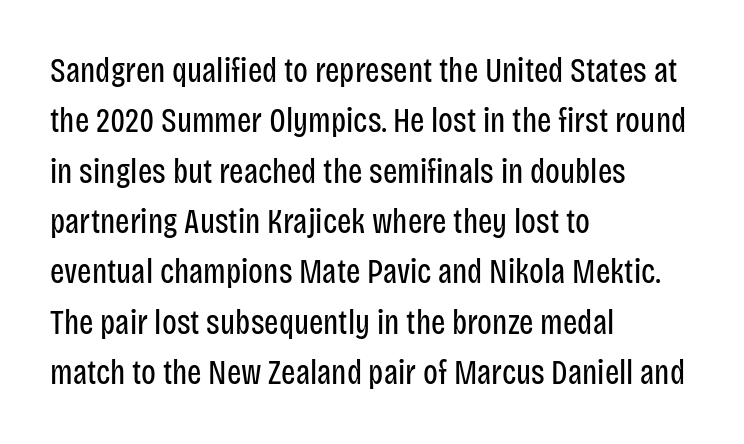
The image shows 34 px regular-weight, condensed sans-serif type, upright; set left-aligned, normal line spacing (1.48x), normal letter spacing, not underlined; low stroke contrast and a large x-height.
